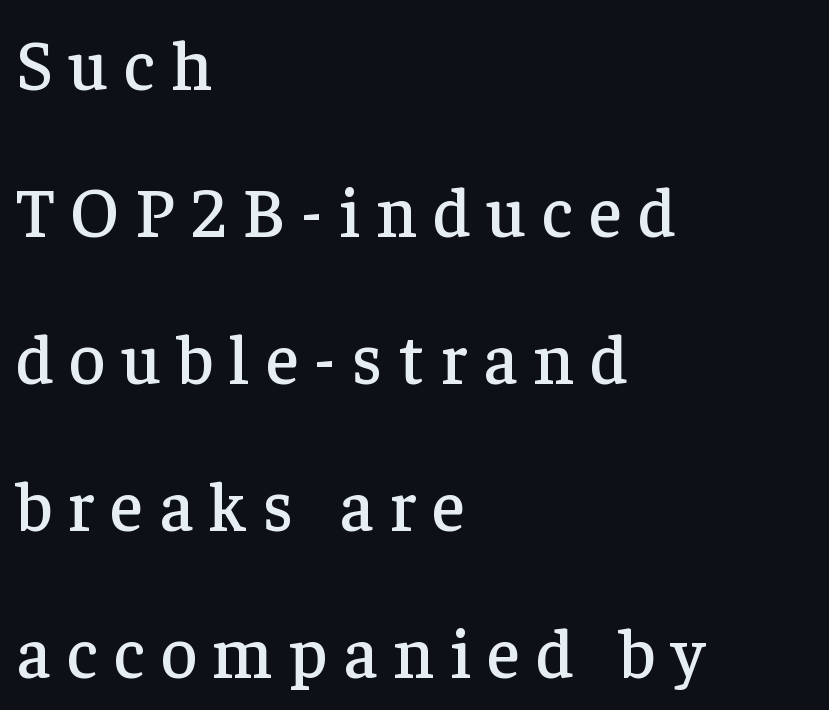
The letters stand straight up with perfectly vertical stems. The tracking jumps out immediately: characters are airy and widely separated. Casual observation: everything's shoved over to the left. The characters display serif detailing at their extremities. This sample has the flowing, uneven cadence of proportional lettering.
